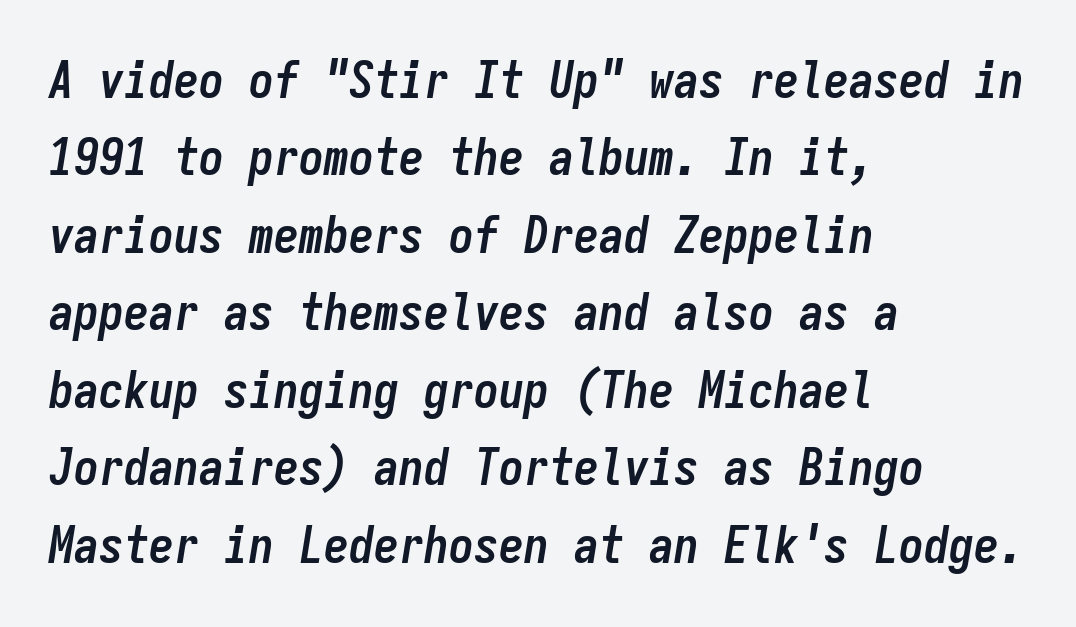
The image shows 50 px semibold, condensed type, italic (leaning right), monospaced; set left-aligned, normal line spacing (1.55x), normal letter spacing, not underlined; low stroke contrast and a medium x-height.
